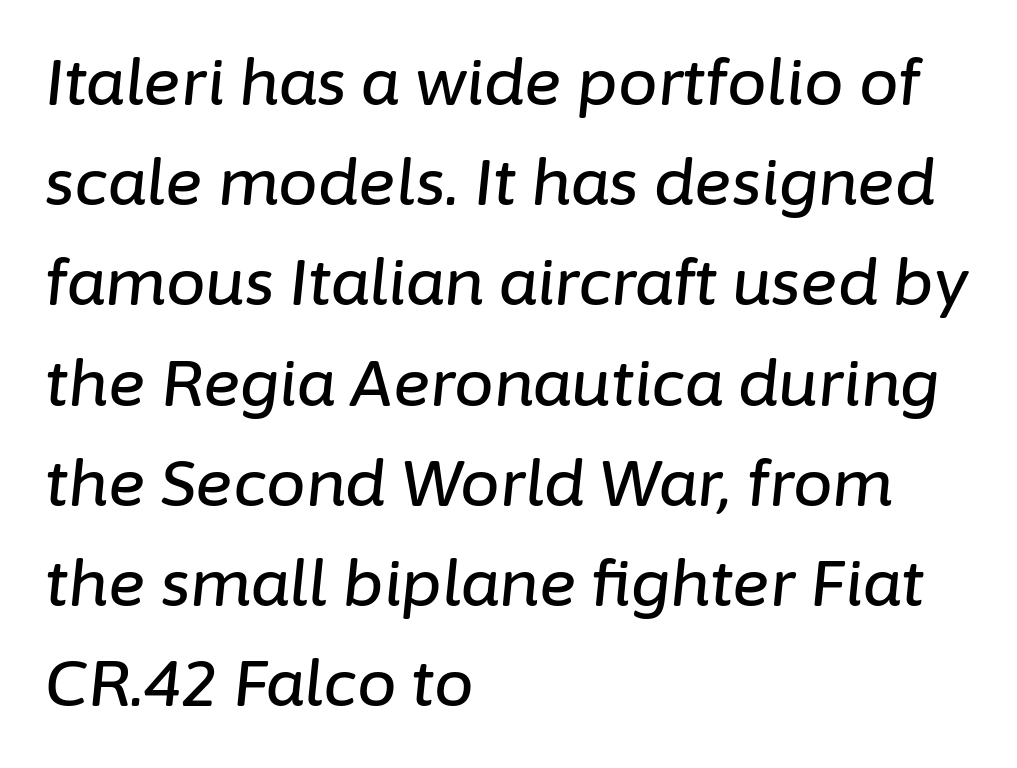
Q: Is the text italic (slanted)? A: Yes, it leans right by about 6 degrees.
Q: Is the text underlined? A: No.
Q: How is the paragraph aligned? A: Left-aligned.
Q: Is the spacing between letters normal or unusually wide? A: Normal.
Q: Is the spacing between lines tight, normal or loose? A: Normal.
Q: Width (condensed, normal, or wide)? A: Normal.
Q: Stroke contrast? A: Low.
Q: x-height? A: Medium.
Q: Monospaced? A: No.
